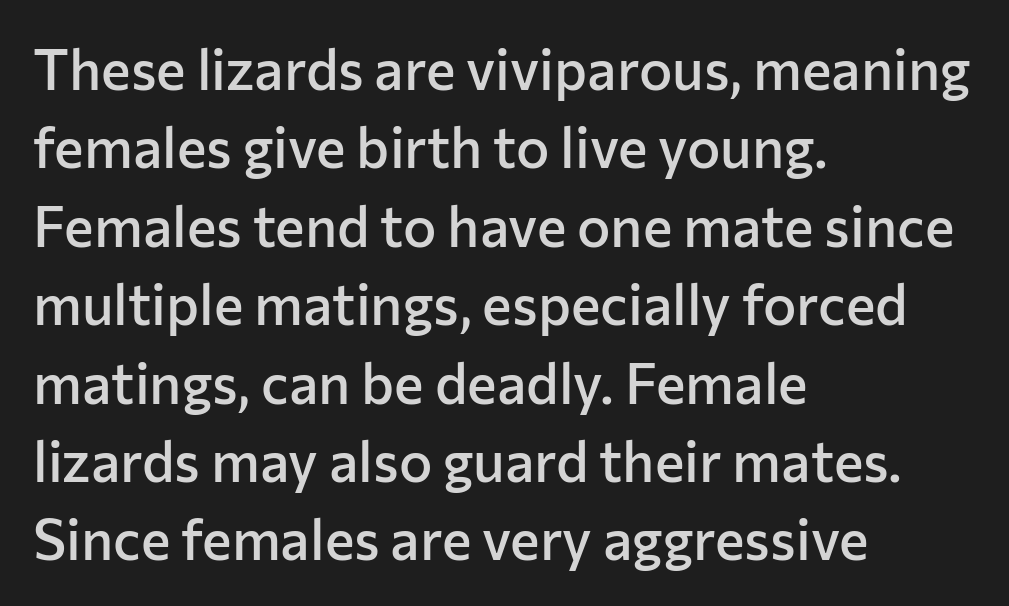
Does the lettering tilt? It doesn't — this is upright. These words are printed semibold, heavier than regular yet not bold. Type style note: lacks serifs. A clean baseline with only descenders dipping below it.
